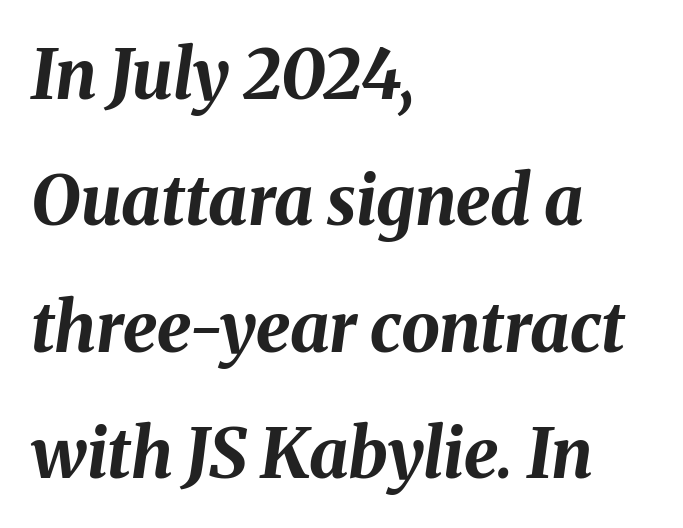
{"italic": "yes", "lean": "right", "slant_degrees": 8, "bold": "yes", "weight": "bold", "width": "normal", "stroke_contrast": "medium", "x_height": "medium", "monospaced": "no", "underline": "no", "align": "left", "line_spacing_ratio": 1.83, "letter_spacing": "normal", "letter_spacing_em": 0.0, "glyph_px": 69}
